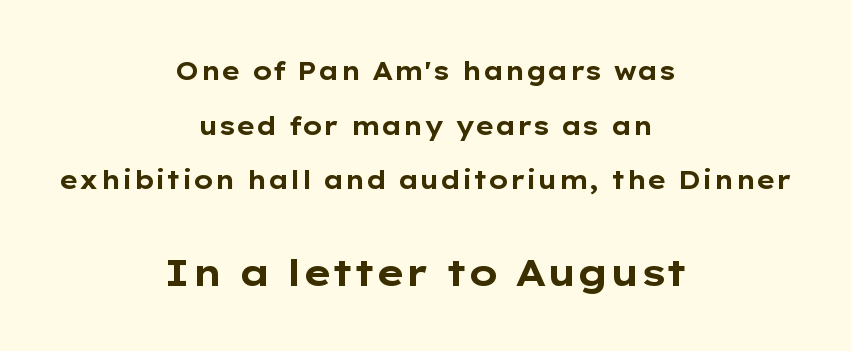
{"serif": "no", "italic": "no", "bold": "yes", "weight": "bold", "width": "wide", "stroke_contrast": "low", "x_height": "medium", "monospaced": "no", "underline": "no", "align": "center", "line_spacing": "loose", "line_spacing_ratio": 2.19, "letter_spacing": "normal", "letter_spacing_em": 0.0, "larger_block": "second", "size_ratio": 1.48, "glyph_px": 37}
